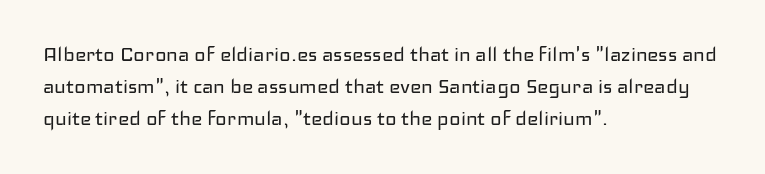
Q: Is the text bold? A: No.
Q: Is the text italic (slanted)? A: No, it is upright.
Q: Is the text underlined? A: No.
Q: How is the paragraph aligned? A: Left-aligned.
Q: Is the spacing between letters normal or unusually wide? A: Normal.
Q: Is the spacing between lines tight, normal or loose? A: Normal.
